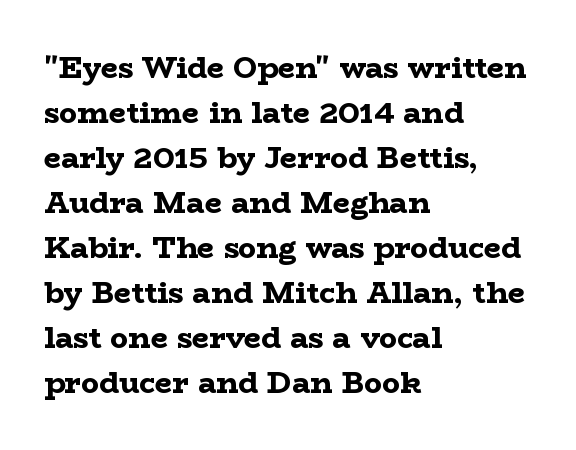
{"serif": "yes", "italic": "no", "bold": "yes", "weight": "bold", "width": "wide", "stroke_contrast": "low", "x_height": "medium", "monospaced": "no", "underline": "no", "align": "left", "line_spacing": "normal", "line_spacing_ratio": 1.5, "letter_spacing": "normal", "letter_spacing_em": 0.0, "glyph_px": 30}
